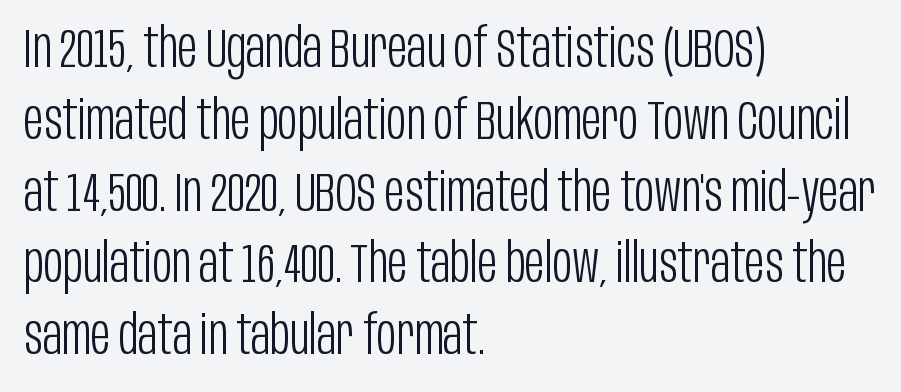
{"serif": "no", "italic": "no", "bold": "no", "weight": "light", "width": "condensed", "stroke_contrast": "low", "x_height": "large", "monospaced": "no", "underline": "no", "align": "left", "line_spacing": "normal", "line_spacing_ratio": 1.33, "letter_spacing": "normal", "letter_spacing_em": 0.0, "glyph_px": 54}
